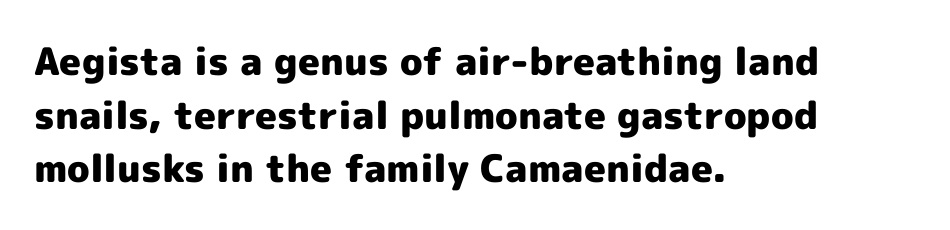
{"serif": "no", "italic": "no", "bold": "yes", "weight": "heavy", "width": "normal", "x_height": "medium", "monospaced": "no", "underline": "no", "align": "left", "line_spacing": "normal", "line_spacing_ratio": 1.41, "letter_spacing": "normal", "letter_spacing_em": 0.0, "glyph_px": 38}
